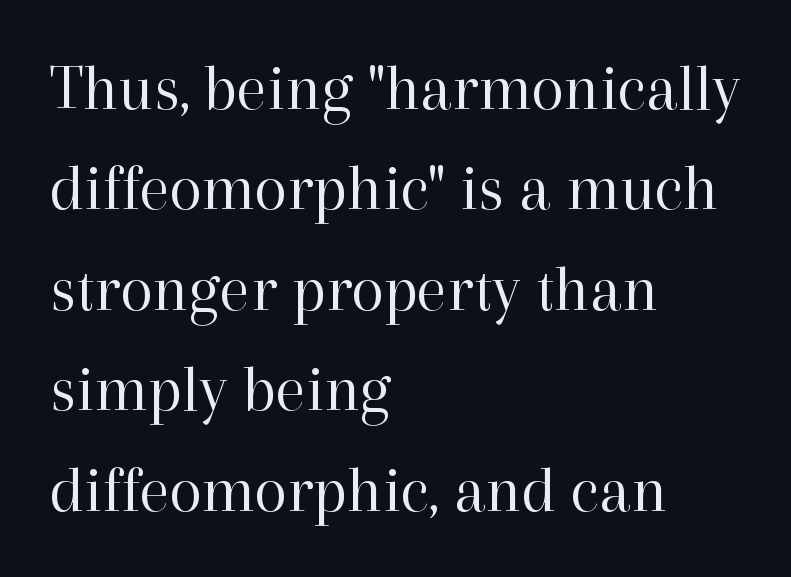
Q: Is the text bold? A: No.
Q: Is the text italic (slanted)? A: No, it is upright.
Q: Is the typeface a serif or a sans-serif typeface? A: Serif.
Q: Is the text underlined? A: No.
Q: How is the paragraph aligned? A: Left-aligned.
Q: Is the spacing between letters normal or unusually wide? A: Normal.
Q: Is the spacing between lines tight, normal or loose? A: Normal.
Q: Width (condensed, normal, or wide)? A: Normal.
Q: Stroke contrast? A: High.
Q: x-height? A: Medium.
Q: Monospaced? A: No.
